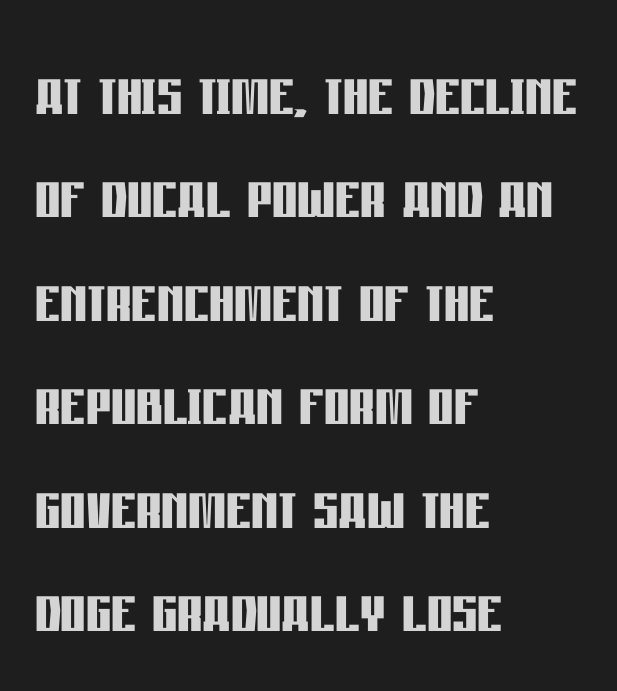
Lines of text with bare space underneath. Summary of vertical rhythm: regular, with standard interline spacing. The designer went with a sans here, leaving each stem footless. The rendering uses a bold face; every stroke is thick and dark. Alignment: flush left.
